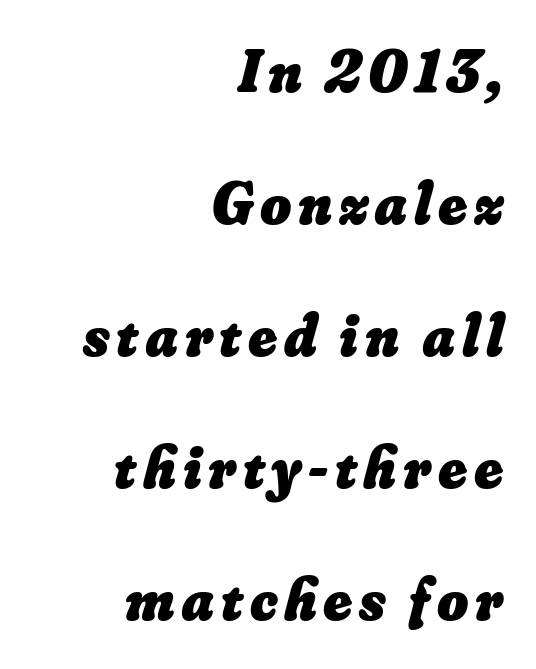
Descenders hang freely into open space. Think of a printed novel: that variable character pitch is what you see here. Successive baselines arrive slowly, with a big drop between each. Bold? Absolutely — the strokes are thick and heavy. These lines are set flush right with a ragged left edge.
